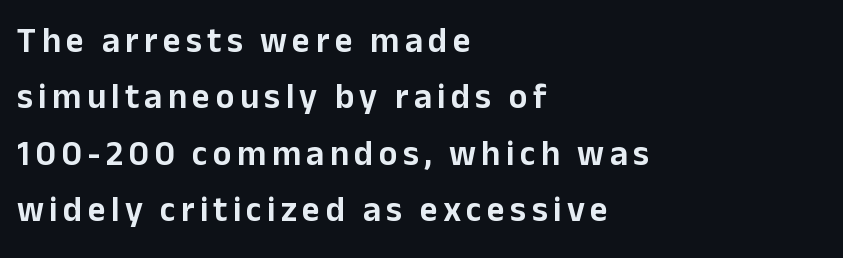
{"serif": "no", "italic": "no", "width": "normal", "stroke_contrast": "low", "x_height": "medium", "monospaced": "no", "underline": "no", "align": "left", "line_spacing": "normal", "line_spacing_ratio": 1.61, "glyph_px": 35}
